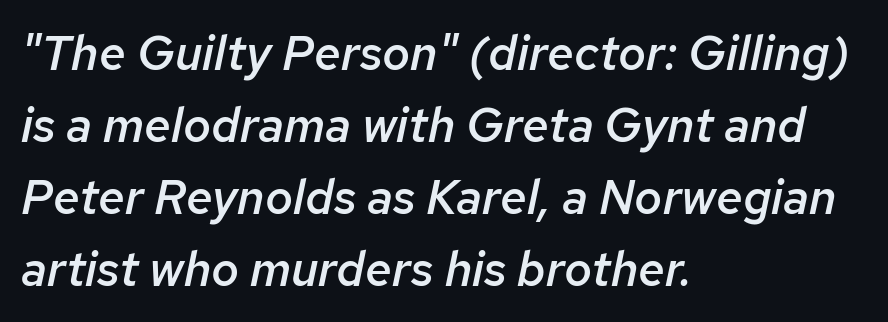
The image shows 48 px semibold type, italic (leaning right); set left-aligned, normal line spacing (1.5x), normal letter spacing, not underlined; low stroke contrast and a medium x-height.
